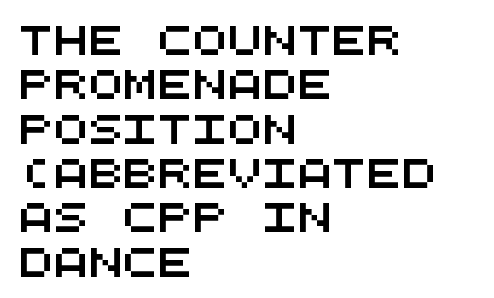
Each word holds together tightly as a unit, with standard inter-letter gaps. Fixed-width glyphs throughout — classic coding-font behaviour. The string is rendered with underlining switched off. Summary of vertical rhythm: regular, with standard interline spacing. Each line starts at the same left margin while the right side varies.
